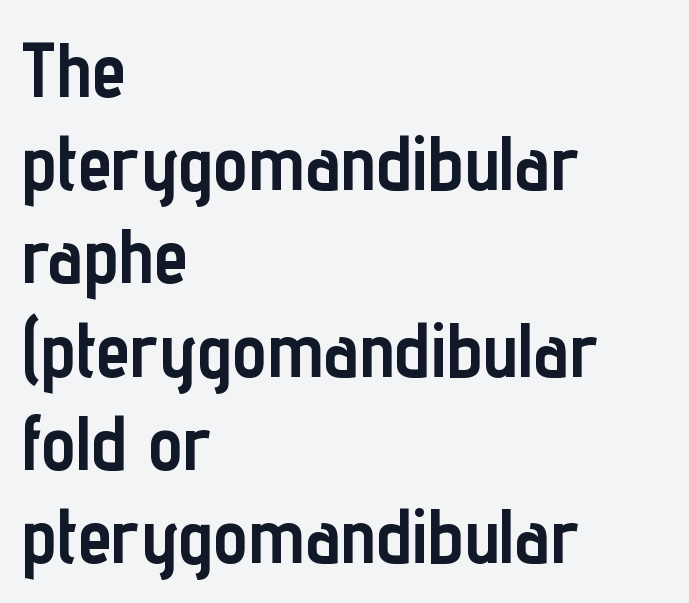
It's the straight-up-and-down kind of type. A bare baseline throughout the passage. The lines are quadded left. Looks like regular typesetting: each glyph gets only the width it needs. Look at the tracking — it's just the regular setting, nothing added. Stroke terminals: plain, sans-serif.
